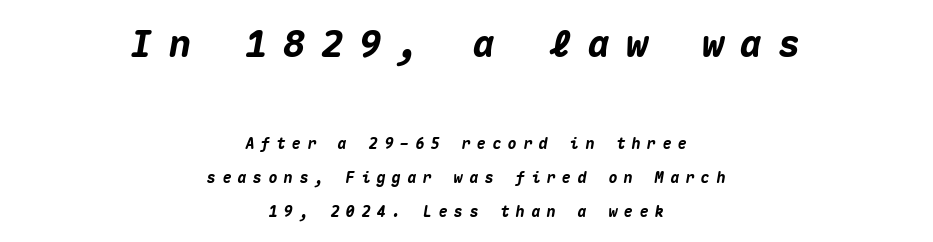
{"italic": "yes", "lean": "right", "slant_degrees": 10, "bold": "yes", "weight": "heavy", "width": "normal", "stroke_contrast": "medium", "x_height": "medium", "monospaced": "yes", "underline": "no", "align": "center", "line_spacing": "loose", "line_spacing_ratio": 2.28, "letter_spacing": "wide", "letter_spacing_em": 0.43, "larger_block": "first", "size_ratio": 2.47, "glyph_px": 37}
